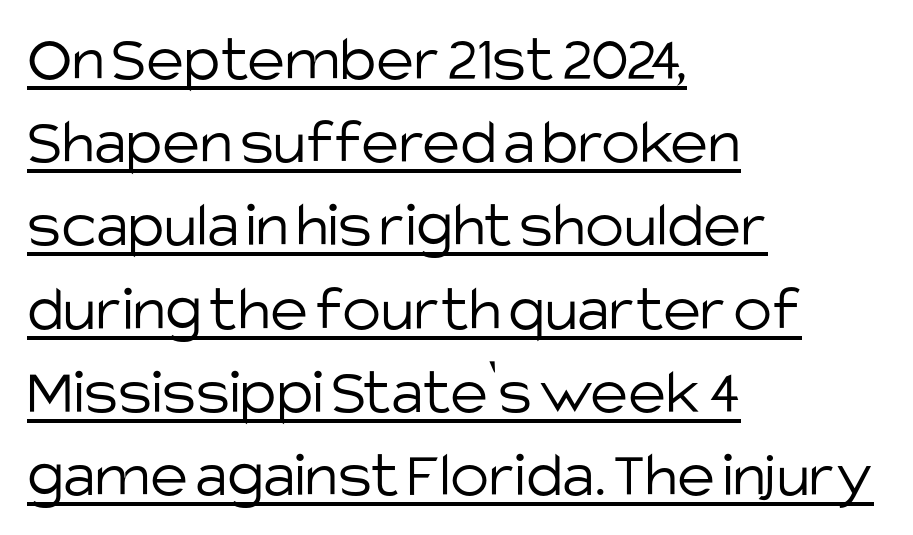
{"serif": "no", "italic": "no", "bold": "no", "weight": "light", "width": "normal", "stroke_contrast": "low", "x_height": "large", "monospaced": "no", "underline": "yes", "align": "left", "line_spacing": "normal", "line_spacing_ratio": 1.28, "letter_spacing": "normal", "letter_spacing_em": 0.0, "glyph_px": 65}
